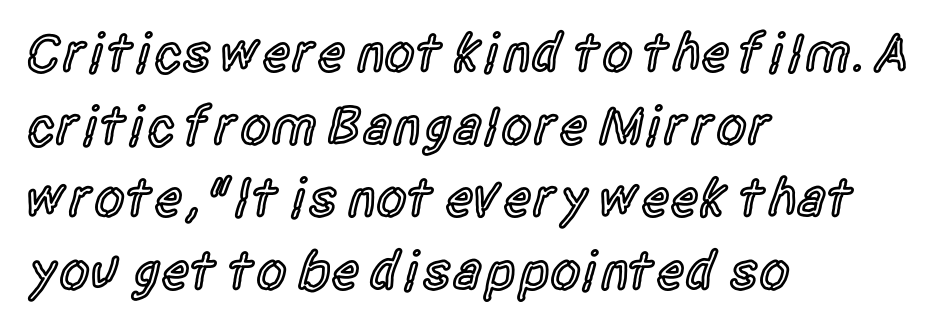
{"serif": "no", "bold": "semi", "weight": "semibold", "width": "condensed", "x_height": "large", "monospaced": "no", "underline": "no", "align": "left", "line_spacing": "normal", "line_spacing_ratio": 1.32, "letter_spacing": "normal", "letter_spacing_em": 0.0, "glyph_px": 55}
